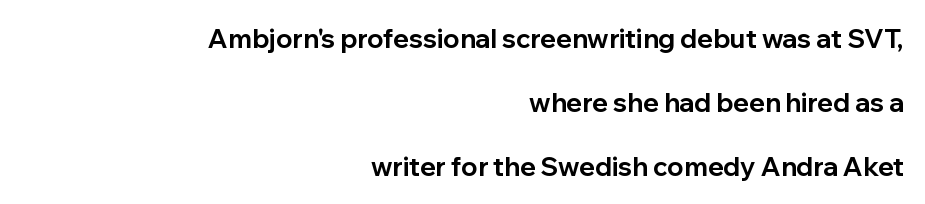
Q: Is the text bold? A: Yes.
Q: Is the text italic (slanted)? A: No, it is upright.
Q: Is the text underlined? A: No.
Q: How is the paragraph aligned? A: Right-aligned.
Q: Is the spacing between letters normal or unusually wide? A: Normal.
Q: Is the spacing between lines tight, normal or loose? A: Loose.
